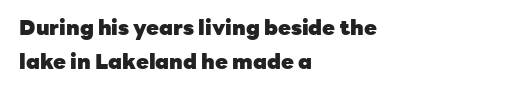
The image shows 21 px bold type, upright; set left-aligned, normal line spacing (1.64x), normal letter spacing, not underlined.
